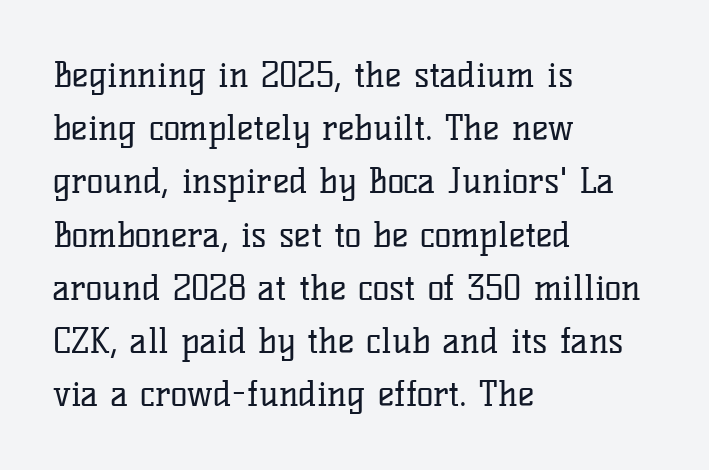
Q: Is the text bold? A: No.
Q: Is the text italic (slanted)? A: No, it is upright.
Q: Is the typeface a serif or a sans-serif typeface? A: Serif.
Q: Is the text underlined? A: No.
Q: How is the paragraph aligned? A: Left-aligned.
Q: Is the spacing between letters normal or unusually wide? A: Normal.
Q: Is the spacing between lines tight, normal or loose? A: Normal.
Q: Width (condensed, normal, or wide)? A: Normal.
Q: Stroke contrast? A: Low.
Q: x-height? A: Medium.
Q: Monospaced? A: No.
